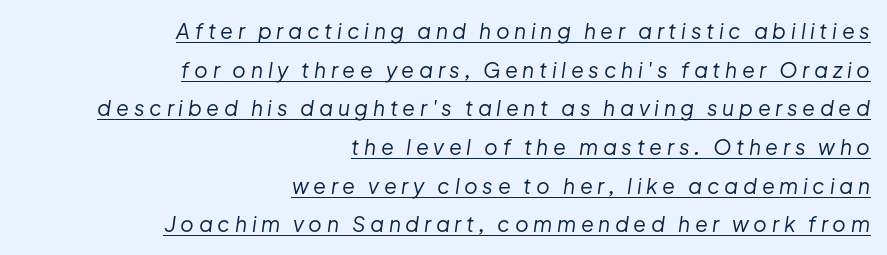
{"italic": "yes", "lean": "right", "slant_degrees": 8, "bold": "no", "underline": "yes", "align": "right", "line_spacing_ratio": 1.84, "letter_spacing": "wide", "letter_spacing_em": 0.22, "glyph_px": 21}
